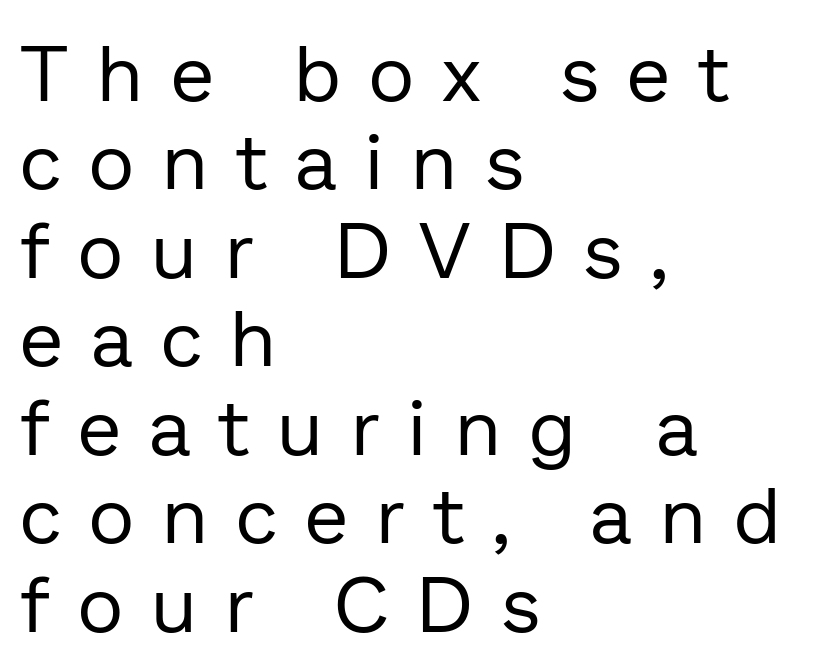
Q: Is the text bold? A: No.
Q: Is the text italic (slanted)? A: No, it is upright.
Q: Is the typeface a serif or a sans-serif typeface? A: Sans-serif.
Q: Is the text underlined? A: No.
Q: How is the paragraph aligned? A: Left-aligned.
Q: Is the spacing between letters normal or unusually wide? A: Unusually wide.
Q: Is the spacing between lines tight, normal or loose? A: Tight.
Q: Width (condensed, normal, or wide)? A: Normal.
Q: Stroke contrast? A: Low.
Q: x-height? A: Medium.
Q: Monospaced? A: No.
